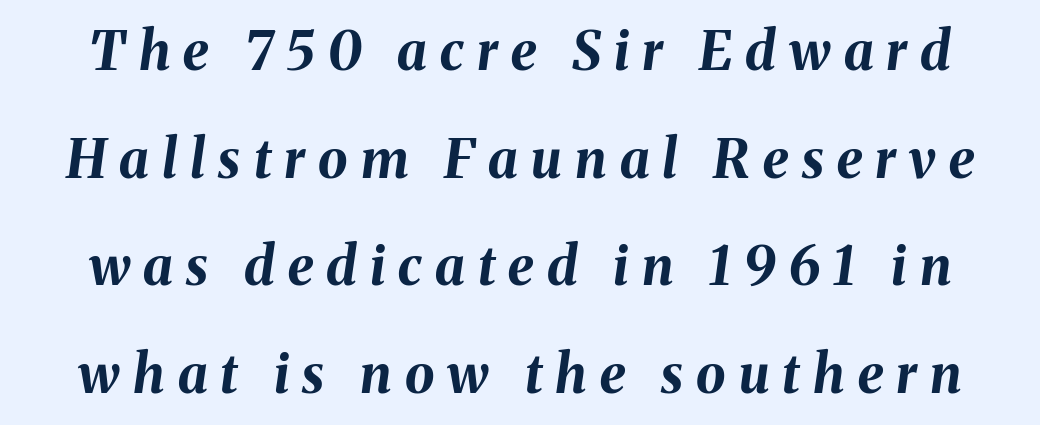
{"italic": "yes", "lean": "right", "slant_degrees": 8, "bold": "yes", "weight": "bold", "width": "normal", "stroke_contrast": "medium", "x_height": "medium", "monospaced": "no", "underline": "no", "line_spacing": "loose", "line_spacing_ratio": 2.03, "letter_spacing": "wide", "letter_spacing_em": 0.25, "glyph_px": 53}
